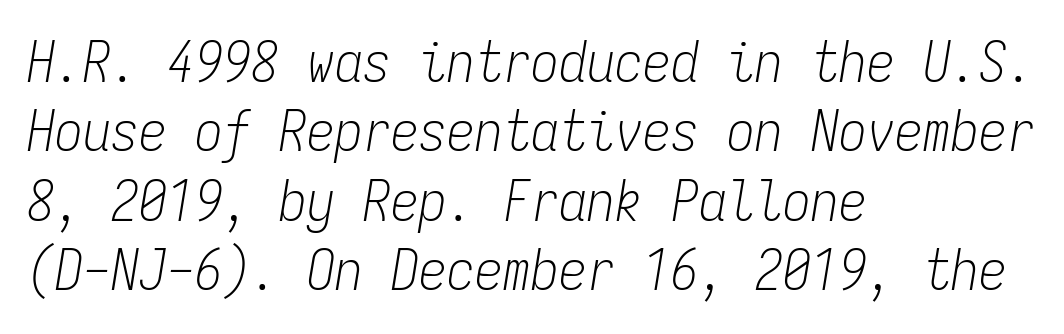
{"italic": "yes", "lean": "right", "slant_degrees": 9, "bold": "no", "weight": "light", "width": "condensed", "stroke_contrast": "low", "x_height": "medium", "monospaced": "yes", "underline": "no", "align": "left", "line_spacing_ratio": 1.24, "letter_spacing": "normal", "letter_spacing_em": 0.0, "glyph_px": 56}
